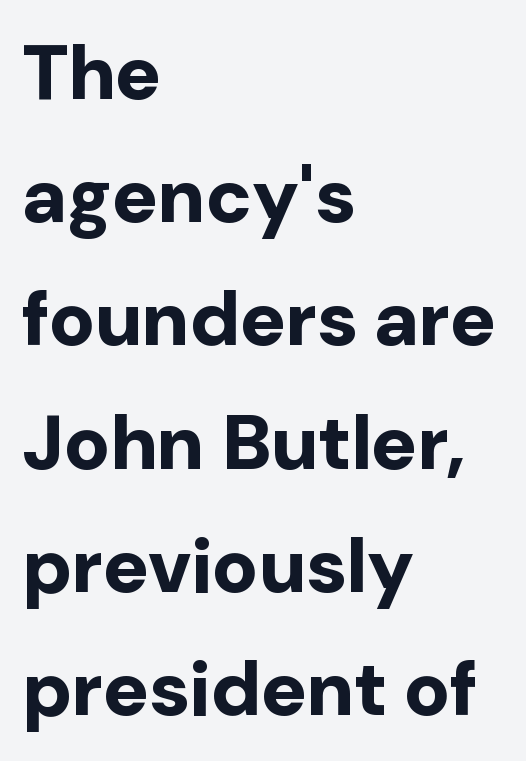
The image shows 77 px bold sans-serif type, upright; set left-aligned, normal line spacing (1.6x), normal letter spacing, not underlined; low stroke contrast and a medium x-height.
